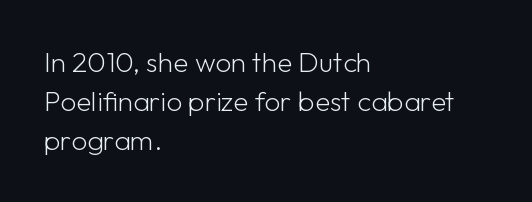
The image shows 28 px light sans-serif type, upright; set left-aligned, normal line spacing (1.39x), normal letter spacing, not underlined; low stroke contrast and a medium x-height.
